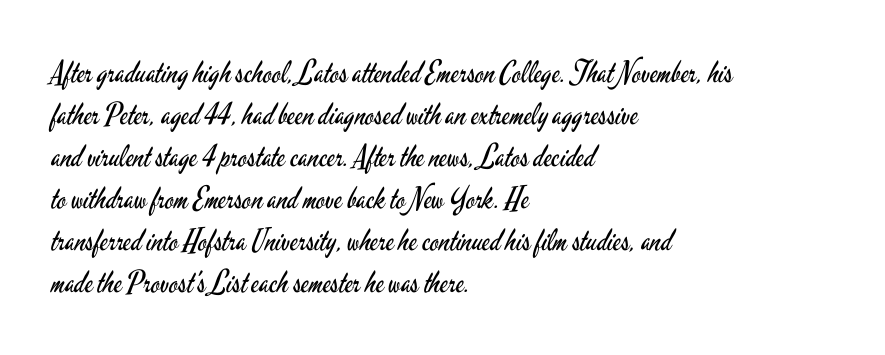
The image shows 30 px regular-weight, condensed sans-serif type; set left-aligned, normal line spacing (1.4x), normal letter spacing, not underlined; low stroke contrast and a small x-height.
